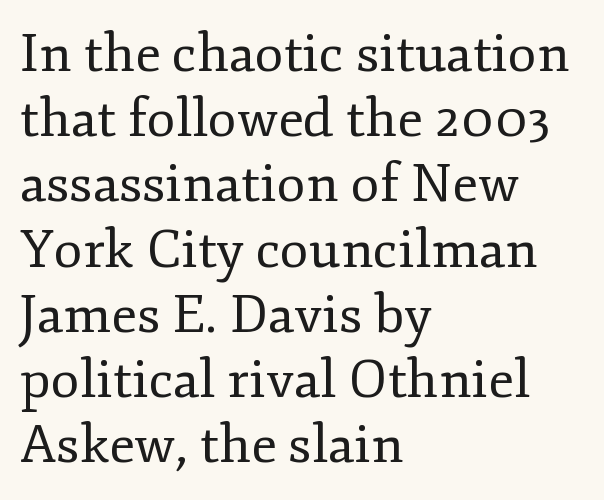
Varying glyph widths throughout — classic text-font behaviour. Beneath every word, the page is bare. Each stroke keeps to a modest, everyday thickness or less. Each word holds together tightly as a unit, with standard inter-letter gaps. Quick note: not italic, upright.
